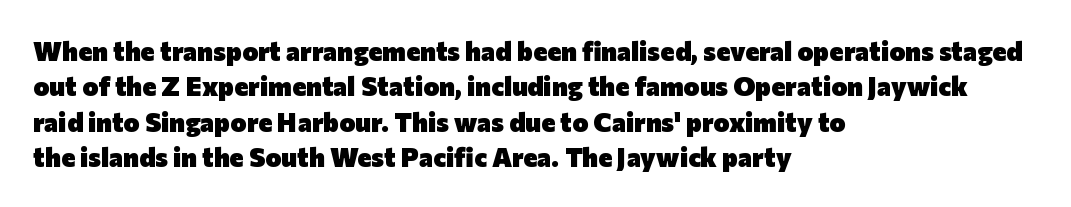
The image shows 27 px bold type, upright; set left-aligned, normal line spacing (1.31x), normal letter spacing, not underlined.
